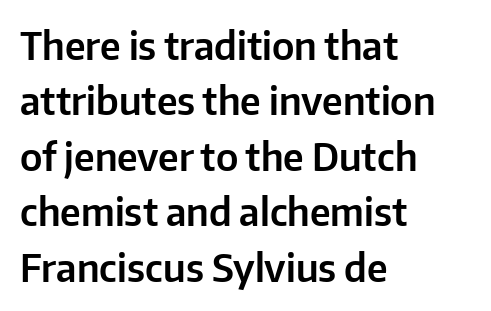
Q: Is the text italic (slanted)? A: No, it is upright.
Q: Is the typeface a serif or a sans-serif typeface? A: Sans-serif.
Q: Is the text underlined? A: No.
Q: How is the paragraph aligned? A: Left-aligned.
Q: Is the spacing between letters normal or unusually wide? A: Normal.
Q: Is the spacing between lines tight, normal or loose? A: Normal.
Q: Width (condensed, normal, or wide)? A: Normal.
Q: Stroke contrast? A: Low.
Q: x-height? A: Medium.
Q: Monospaced? A: No.
